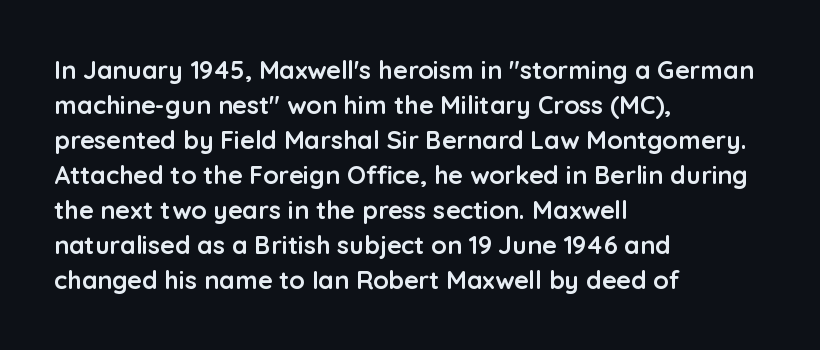
Q: Is the text bold? A: Yes.
Q: Is the text italic (slanted)? A: No, it is upright.
Q: Is the text underlined? A: No.
Q: How is the paragraph aligned? A: Left-aligned.
Q: Is the spacing between letters normal or unusually wide? A: Normal.
Q: Is the spacing between lines tight, normal or loose? A: Normal.
